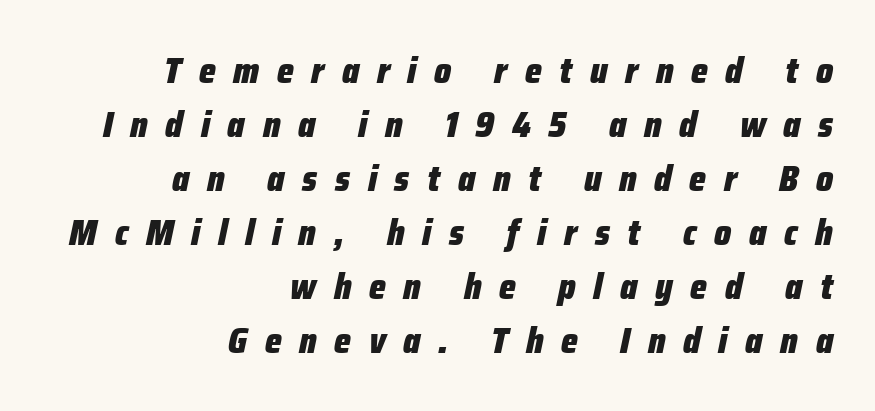
Q: Is the text bold? A: Yes.
Q: Is the text italic (slanted)? A: Yes, it leans right by about 12 degrees.
Q: Is the text underlined? A: No.
Q: How is the paragraph aligned? A: Right-aligned.
Q: Is the spacing between letters normal or unusually wide? A: Unusually wide.
Q: Is the spacing between lines tight, normal or loose? A: Normal.
Q: Width (condensed, normal, or wide)? A: Condensed.
Q: Stroke contrast? A: Low.
Q: x-height? A: Medium.
Q: Monospaced? A: No.
